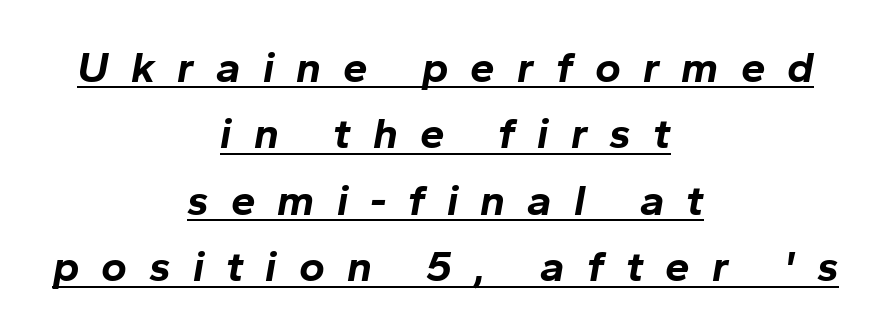
The image shows 44 px bold type, italic (leaning right); set centered, normal line spacing (1.51x), unusually wide letter spacing (+0.5 em), underlined; low stroke contrast and a medium x-height.
